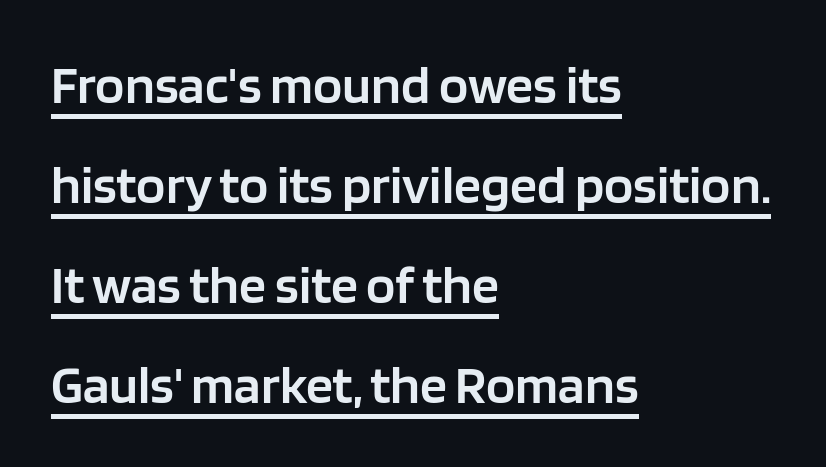
Q: Is the text bold? A: Semi-bold.
Q: Is the text italic (slanted)? A: No, it is upright.
Q: Is the typeface a serif or a sans-serif typeface? A: Sans-serif.
Q: Is the text underlined? A: Yes.
Q: How is the paragraph aligned? A: Left-aligned.
Q: Is the spacing between letters normal or unusually wide? A: Normal.
Q: Width (condensed, normal, or wide)? A: Normal.
Q: Stroke contrast? A: Low.
Q: x-height? A: Large.
Q: Monospaced? A: No.
